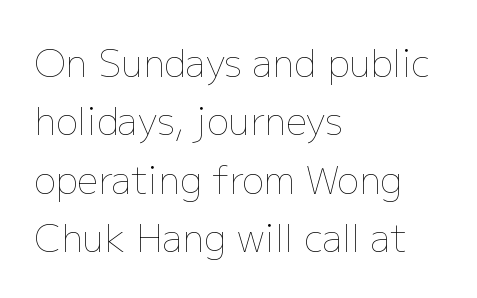
All the whitespace from short lines collects on the right. Observe the ordinary spacing: letters are neighbours, not strangers. Bare-footed words on every line. This block has exactly the height ordinary leading produces. Heft: none added — not bold.
